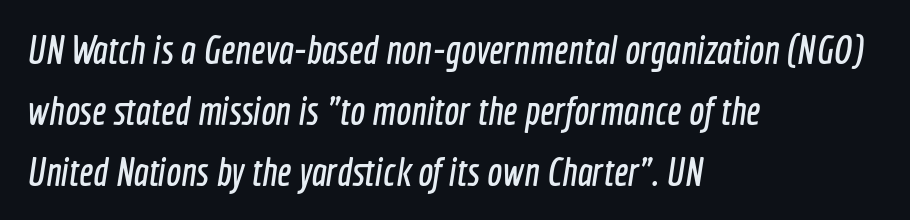
{"serif": "no", "width": "condensed", "x_height": "medium", "monospaced": "no", "underline": "no", "align": "left", "line_spacing": "normal", "line_spacing_ratio": 1.52, "letter_spacing": "normal", "letter_spacing_em": 0.0, "glyph_px": 40}
